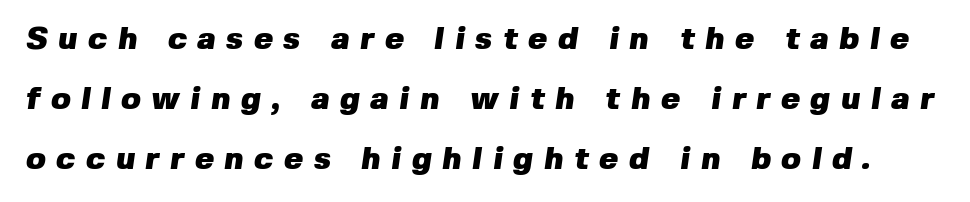
{"serif": "no", "bold": "yes", "weight": "heavy", "width": "normal", "stroke_contrast": "low", "x_height": "medium", "monospaced": "no", "underline": "no", "line_spacing_ratio": 1.88, "letter_spacing": "wide", "letter_spacing_em": 0.33, "glyph_px": 32}
